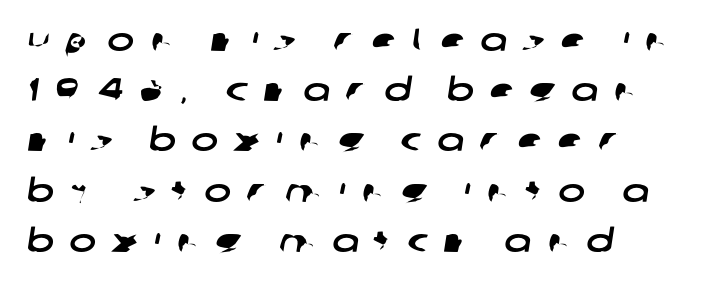
{"serif": "no", "width": "wide", "stroke_contrast": "low", "x_height": "large", "monospaced": "no", "underline": "no", "align": "left", "line_spacing": "normal", "line_spacing_ratio": 1.57, "letter_spacing": "wide", "letter_spacing_em": 0.49, "glyph_px": 32}
